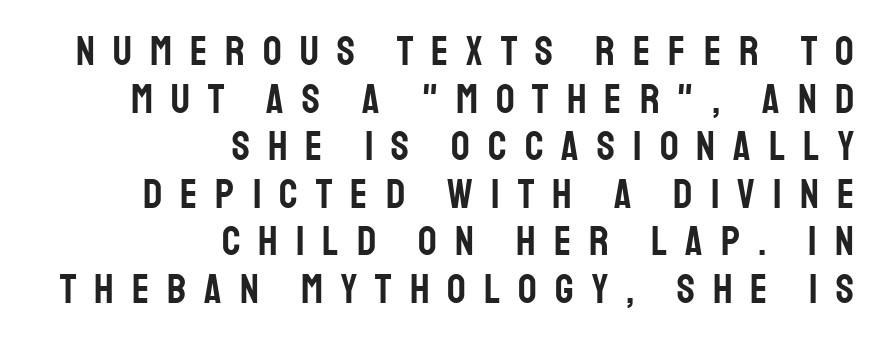
The image shows 41 px condensed sans-serif type, upright; set right-aligned, line spacing 1.16x, unusually wide letter spacing (+0.44 em), not underlined; low stroke contrast and a large x-height.
